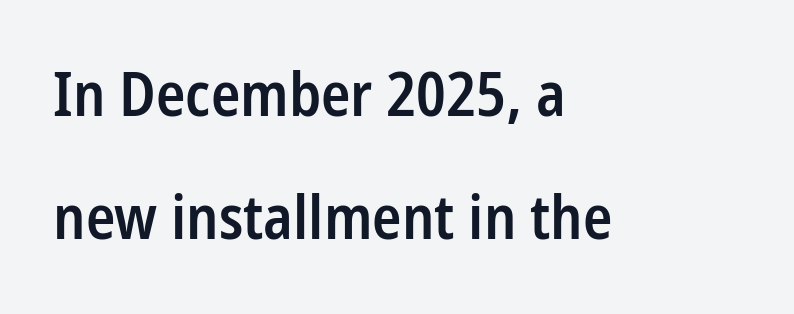
The image shows 61 px semibold, condensed sans-serif type, upright; set left-aligned, loose line spacing (2.02x), normal letter spacing, not underlined; low stroke contrast and a medium x-height.
